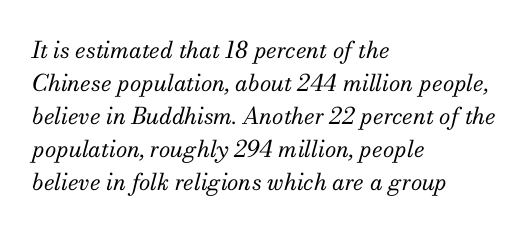
Plain, unruled lines of type. Teacher's note: observe the even left margin — that is flush-left alignment. A typesetter would call this leading conventional body-copy spacing. Stem width sits at or under what a default text font uses. This sample uses plain, unmodified letter spacing. This is oblique type, the kind used for emphasis or titles.
